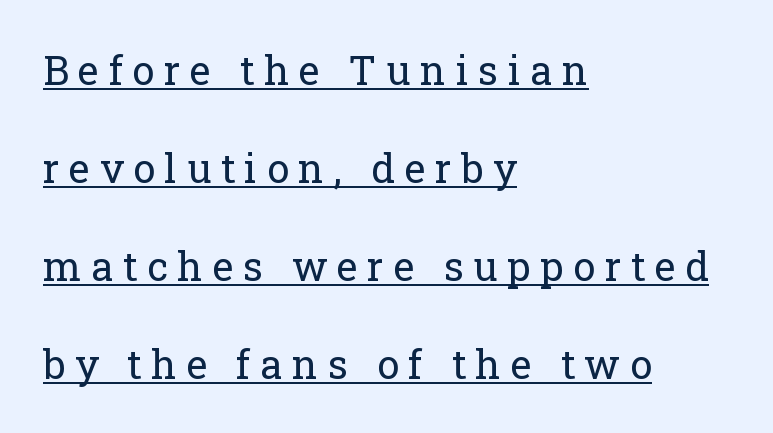
The image shows 40 px regular-weight serif type, upright; set left-aligned, loose line spacing (2.45x), unusually wide letter spacing (+0.24 em), underlined; low stroke contrast and a medium x-height.
